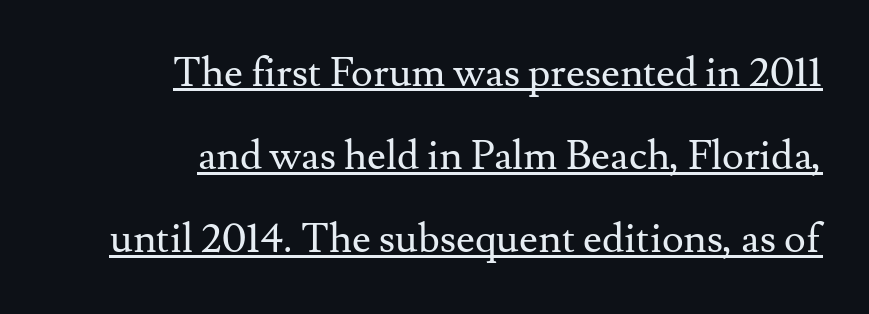
{"serif": "yes", "italic": "no", "bold": "no", "weight": "regular", "width": "normal", "stroke_contrast": "medium", "x_height": "small", "monospaced": "no", "underline": "yes", "align": "right", "line_spacing": "loose", "line_spacing_ratio": 2.03, "letter_spacing": "normal", "letter_spacing_em": 0.0, "glyph_px": 41}
